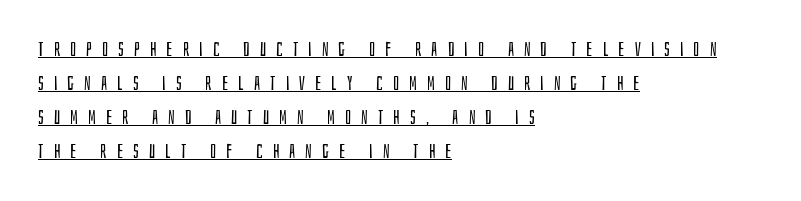
{"italic": "no", "bold": "no", "underline": "yes", "align": "left", "line_spacing": "normal", "line_spacing_ratio": 1.7, "letter_spacing": "wide", "letter_spacing_em": 0.5, "glyph_px": 20}
